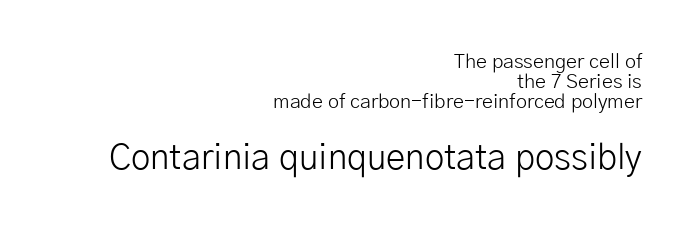
The image shows 35 px light sans-serif type, upright; set right-aligned, tight line spacing (1.01x), normal letter spacing, not underlined; the second (bottom) block is 1.75x larger; low stroke contrast and a medium x-height.
